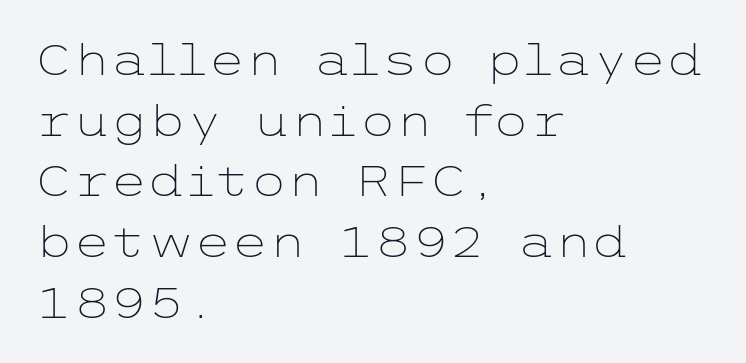
Q: Is the text bold? A: No.
Q: Is the text italic (slanted)? A: No, it is upright.
Q: Is the typeface a serif or a sans-serif typeface? A: Sans-serif.
Q: Is the text underlined? A: No.
Q: How is the paragraph aligned? A: Left-aligned.
Q: Is the spacing between letters normal or unusually wide? A: Normal.
Q: Is the spacing between lines tight, normal or loose? A: Normal.
Q: Width (condensed, normal, or wide)? A: Wide.
Q: Stroke contrast? A: Low.
Q: x-height? A: Medium.
